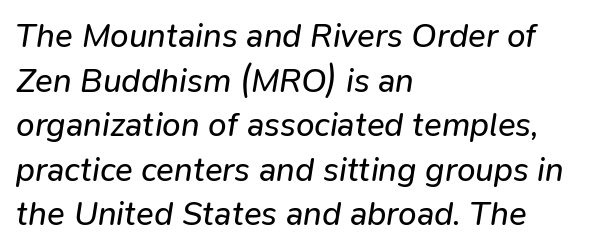
Honestly, the letter spacing is just normal — you wouldn't notice it. Underlining? Definitely not there. Teacher's note: observe the even left margin — that is flush-left alignment. The passage shown is not bold in any degree. Looks like regular typesetting: each glyph gets only the width it needs.
